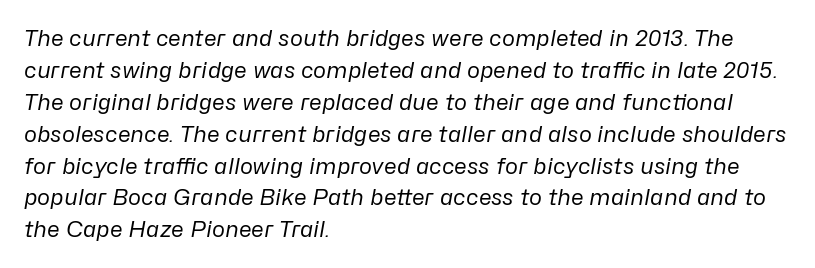
Q: Is the text bold? A: No.
Q: Is the text italic (slanted)? A: Yes, it leans right by about 10 degrees.
Q: Is the text underlined? A: No.
Q: How is the paragraph aligned? A: Left-aligned.
Q: Is the spacing between letters normal or unusually wide? A: Normal.
Q: Is the spacing between lines tight, normal or loose? A: Normal.
